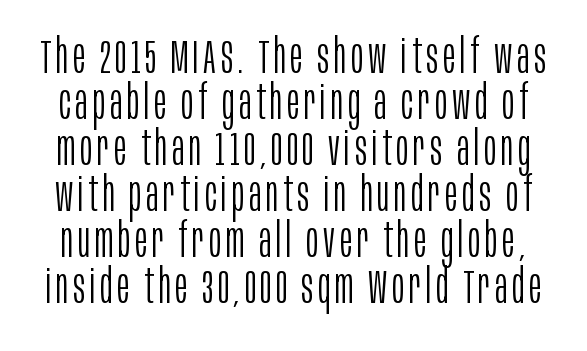
The image shows 47 px light, condensed sans-serif type, upright; set tight line spacing (0.98x), not underlined; low stroke contrast and a large x-height.
